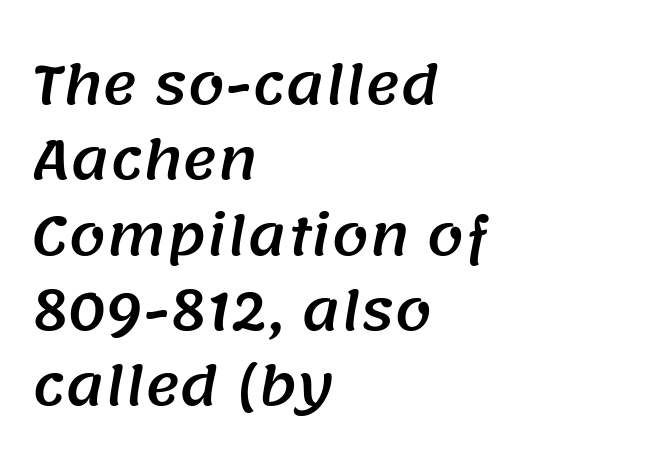
{"serif": "no", "width": "normal", "stroke_contrast": "medium", "x_height": "large", "monospaced": "no", "underline": "no", "align": "left", "line_spacing": "normal", "line_spacing_ratio": 1.42, "letter_spacing": "normal", "letter_spacing_em": 0.0, "glyph_px": 53}
